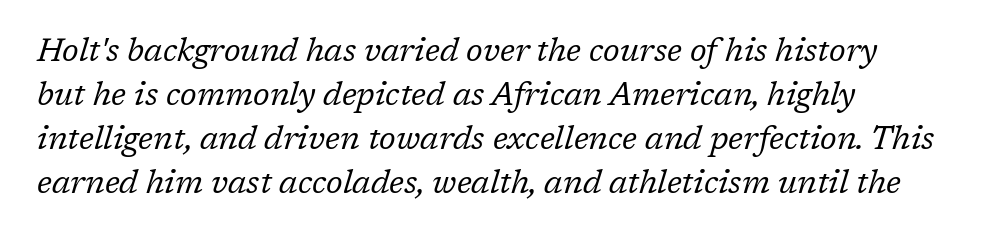
{"serif": "yes", "italic": "yes", "lean": "right", "slant_degrees": 17, "bold": "no", "weight": "regular", "width": "normal", "stroke_contrast": "low", "x_height": "medium", "monospaced": "no", "underline": "no", "align": "left", "line_spacing": "normal", "line_spacing_ratio": 1.38, "letter_spacing": "normal", "letter_spacing_em": 0.0, "glyph_px": 32}
